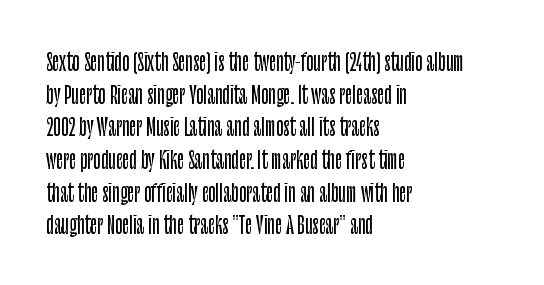
The image shows 24 px text type, upright; set left-aligned, normal line spacing (1.36x), normal letter spacing, not underlined.
